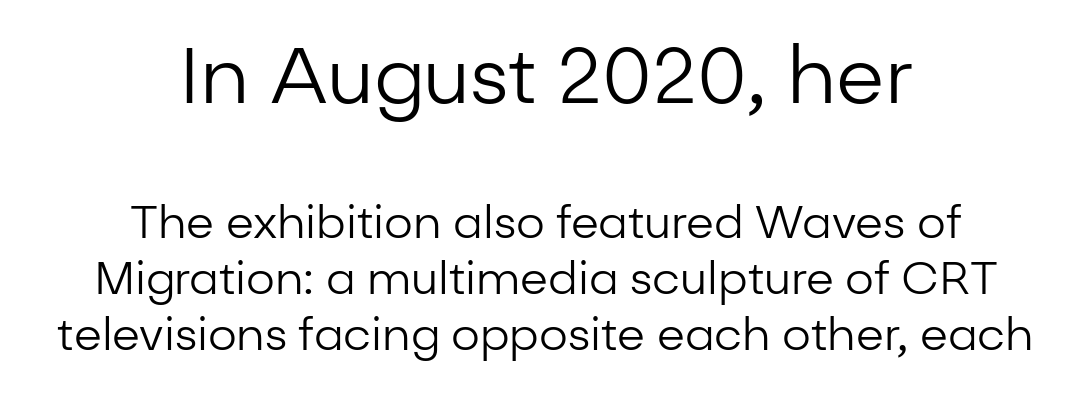
Honestly, there is no underline to notice here at all. Here the glyphs are tracked normally, forming tight word shapes. Weight: in the light-to-regular range. Layout note: lines centered. Note the varied advance widths — an 'i' is clearly narrower than an 'm'.
